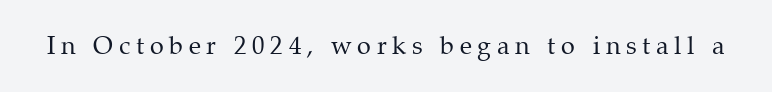
Nobody drew a line under any word here. Vertical strokes here are truly vertical. Words appear elongated and porous because spacing is wide. Is the stroke heavy? The answer is a plain regular-or-lighter.
